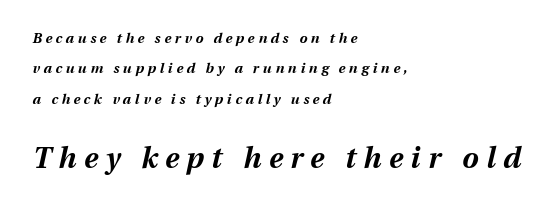
The image shows 29 px bold type, italic (leaning right); set left-aligned, loose line spacing (2.17x), unusually wide letter spacing (+0.26 em), not underlined; the second (bottom) block is 2.07x larger; medium stroke contrast and a medium x-height.
